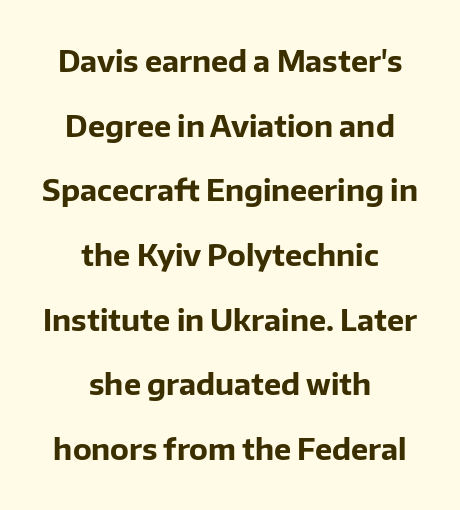
Q: Is the text bold? A: Yes.
Q: Is the text italic (slanted)? A: No, it is upright.
Q: Is the typeface a serif or a sans-serif typeface? A: Sans-serif.
Q: Is the text underlined? A: No.
Q: How is the paragraph aligned? A: Centered.
Q: Is the spacing between letters normal or unusually wide? A: Normal.
Q: Is the spacing between lines tight, normal or loose? A: Loose.
Q: Width (condensed, normal, or wide)? A: Normal.
Q: Stroke contrast? A: Low.
Q: x-height? A: Medium.
Q: Monospaced? A: No.
